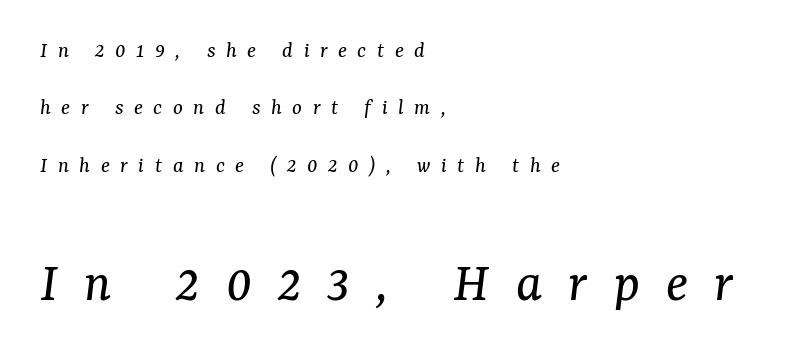
Small tapered or slab feet sit at the stroke ends, so this counts as serif. What stands out about the letter spacing? Its width — letters are far apart. Quick note: underline off. The typesetter chose a ragged-right arrangement here. The letters in the lower block stand taller than those in the block above.
